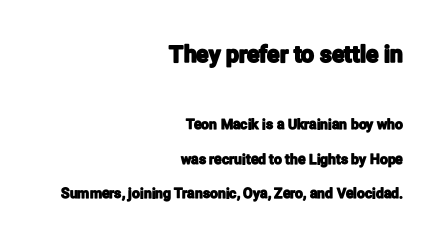
{"italic": "no", "underline": "no", "align": "right", "line_spacing": "loose", "line_spacing_ratio": 2.49, "letter_spacing": "normal", "letter_spacing_em": 0.0, "larger_block": "first", "size_ratio": 1.64, "glyph_px": 23}
